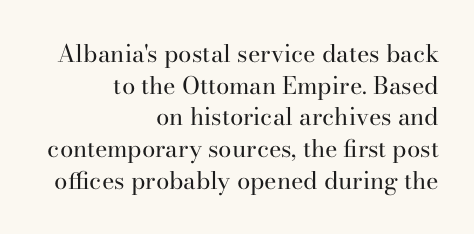
{"italic": "no", "bold": "no", "underline": "no", "align": "right", "line_spacing": "normal", "line_spacing_ratio": 1.32, "letter_spacing": "normal", "letter_spacing_em": 0.0, "glyph_px": 24}
